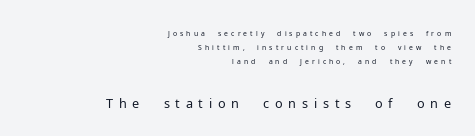
{"italic": "no", "bold": "no", "underline": "no", "align": "right", "line_spacing": "tight", "line_spacing_ratio": 0.99, "letter_spacing": "wide", "letter_spacing_em": 0.22, "larger_block": "second", "size_ratio": 1.86, "glyph_px": 26}
